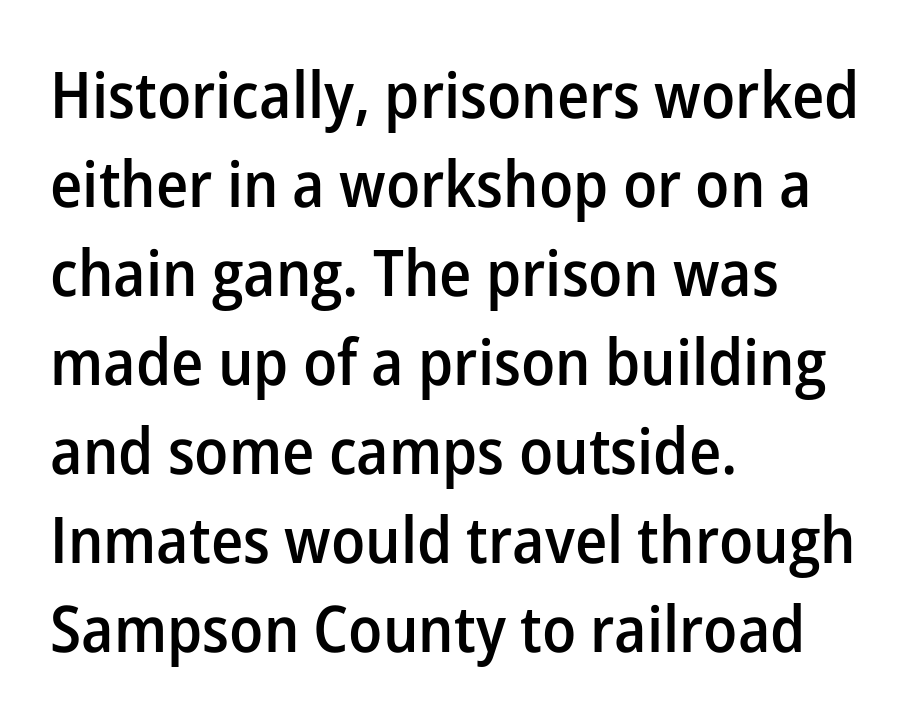
The image shows 64 px semibold sans-serif type, upright; set left-aligned, normal line spacing (1.39x), normal letter spacing, not underlined; low stroke contrast and a medium x-height.
